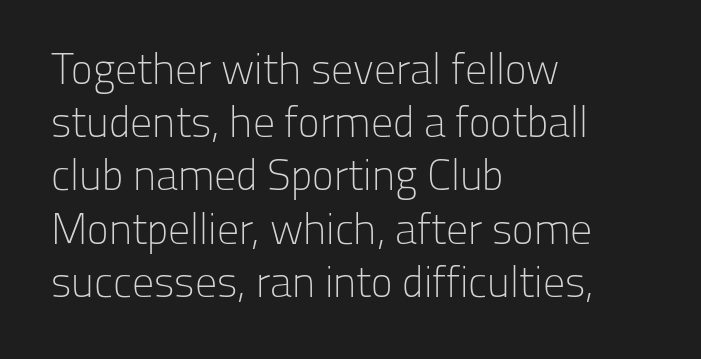
Q: Is the text bold? A: No.
Q: Is the text italic (slanted)? A: No, it is upright.
Q: Is the typeface a serif or a sans-serif typeface? A: Sans-serif.
Q: Is the text underlined? A: No.
Q: How is the paragraph aligned? A: Left-aligned.
Q: Is the spacing between letters normal or unusually wide? A: Normal.
Q: Width (condensed, normal, or wide)? A: Normal.
Q: Stroke contrast? A: Low.
Q: x-height? A: Medium.
Q: Monospaced? A: No.
